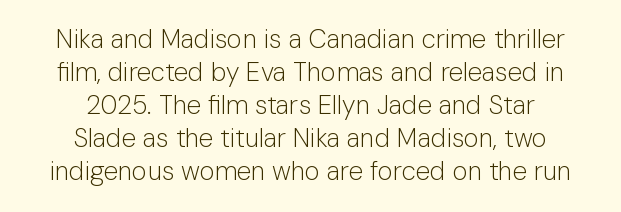
This sample uses an upright cut, with every glyph sitting square on the baseline. Visually the block forms a symmetrical silhouette, jagged on both flanks. Leading: standard. This rendering leaves character spacing at its baseline value. The zone under the glyphs is completely vacant. On a weight scale, this lands at 450 or below.
